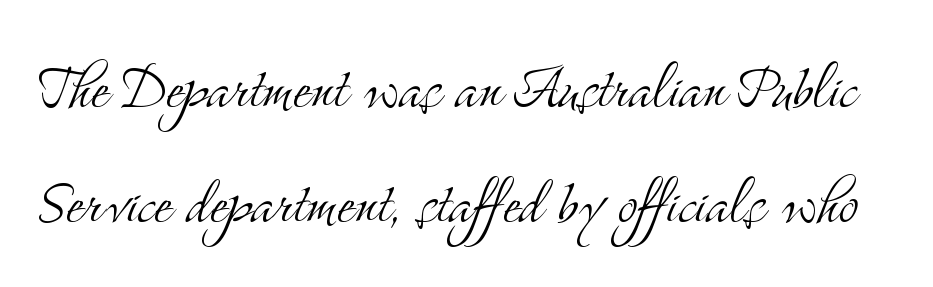
The image shows 75 px light, condensed serif type; set normal line spacing (1.54x), normal letter spacing, not underlined; medium stroke contrast and a small x-height.
